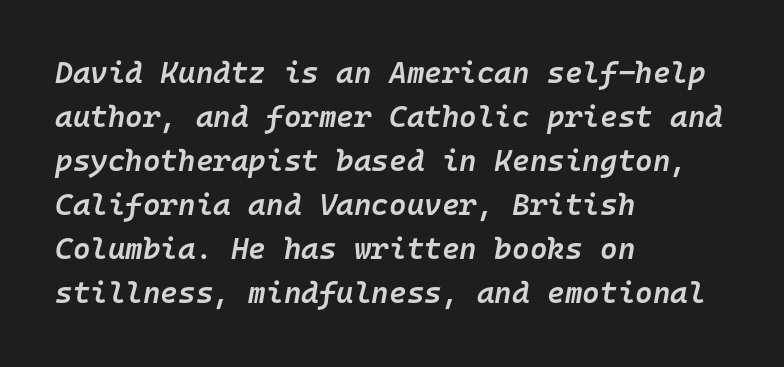
Q: Is the text bold? A: Semi-bold.
Q: Is the text italic (slanted)? A: Yes, it leans right by about 10 degrees.
Q: Is the text underlined? A: No.
Q: How is the paragraph aligned? A: Left-aligned.
Q: Is the spacing between letters normal or unusually wide? A: Normal.
Q: Is the spacing between lines tight, normal or loose? A: Normal.
Q: Width (condensed, normal, or wide)? A: Normal.
Q: Stroke contrast? A: Low.
Q: x-height? A: Medium.
Q: Monospaced? A: Yes.
